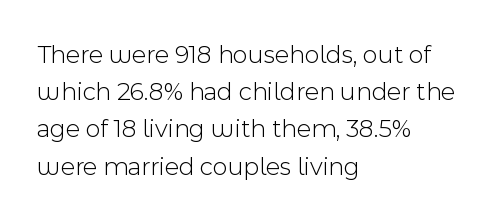
Q: Is the text bold? A: No.
Q: Is the text italic (slanted)? A: No, it is upright.
Q: Is the text underlined? A: No.
Q: How is the paragraph aligned? A: Left-aligned.
Q: Is the spacing between letters normal or unusually wide? A: Normal.
Q: Is the spacing between lines tight, normal or loose? A: Normal.
